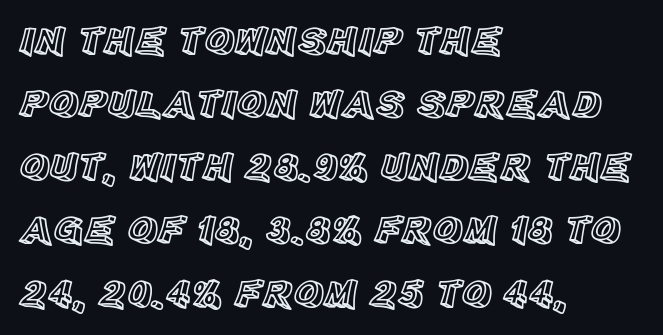
Q: Is the text italic (slanted)? A: Yes.
Q: Is the text underlined? A: No.
Q: How is the paragraph aligned? A: Left-aligned.
Q: Is the spacing between letters normal or unusually wide? A: Normal.
Q: Is the spacing between lines tight, normal or loose? A: Normal.
Q: Width (condensed, normal, or wide)? A: Normal.
Q: x-height? A: Large.
Q: Monospaced? A: No.
